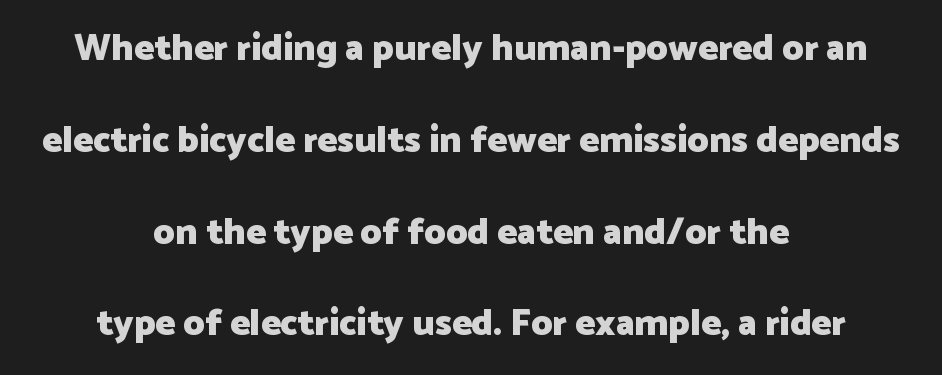
Only glyphs here, with clear space below each row. Posture: upright roman. A typesetter would call this zero additional tracking. The lines are spread far apart with generous leading.
